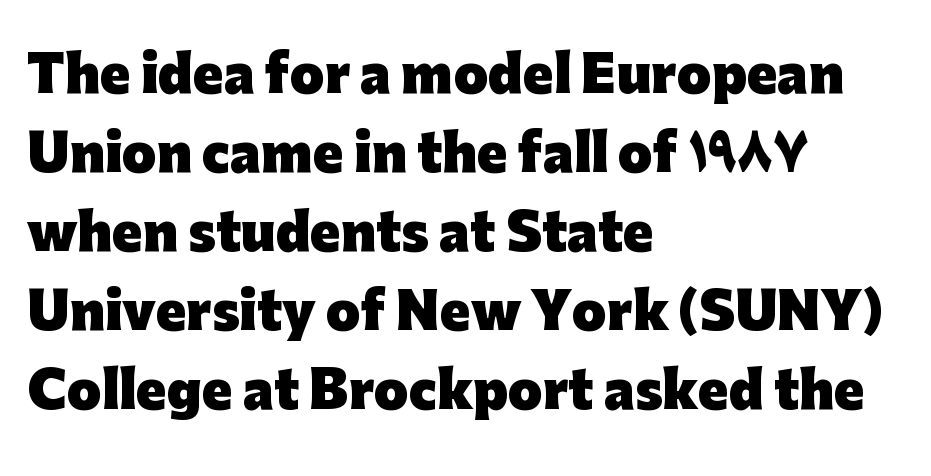
Underlining? Definitely not there. Default kerning and tracking; the words read as compact shapes. The characters look thick and weighty, a clear bold. You can tell from the bare stems that sans-serif type was used.
